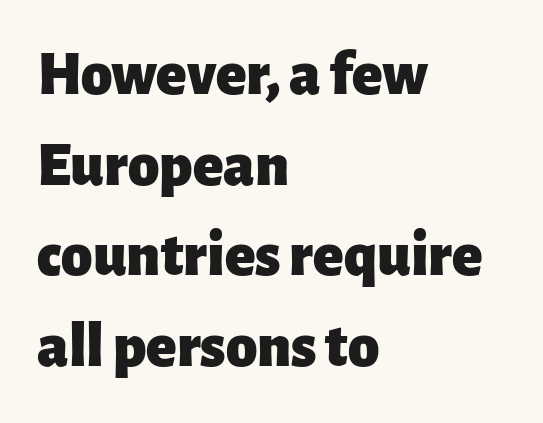
{"serif": "no", "italic": "no", "bold": "yes", "weight": "heavy", "width": "normal", "stroke_contrast": "low", "x_height": "medium", "monospaced": "no", "underline": "no", "align": "left", "line_spacing": "normal", "line_spacing_ratio": 1.44, "letter_spacing": "normal", "letter_spacing_em": 0.0, "glyph_px": 63}
